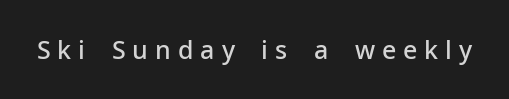
Q: Is the text bold? A: Semi-bold.
Q: Is the text italic (slanted)? A: No, it is upright.
Q: Is the text underlined? A: No.
Q: Is the spacing between letters normal or unusually wide? A: Unusually wide.
